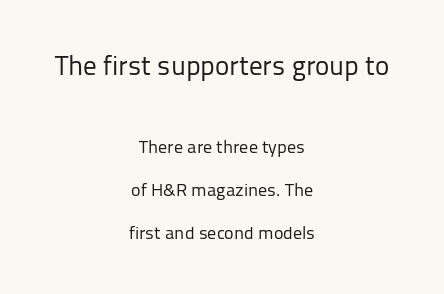
Does the leading feel generous? Absolutely, it's lavish. Inter-character spacing is left at the font's built-in metrics. Horizontal alignment here is central, giving a formal, balanced look. Is the lower block the larger one? No — the upper block carries the bigger type. Vertical strokes here are truly vertical.
